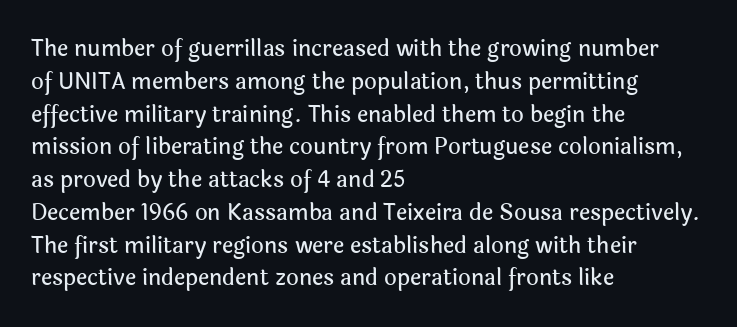
{"italic": "no", "underline": "no", "align": "left", "line_spacing": "normal", "line_spacing_ratio": 1.49, "letter_spacing": "normal", "letter_spacing_em": 0.0, "glyph_px": 22}
